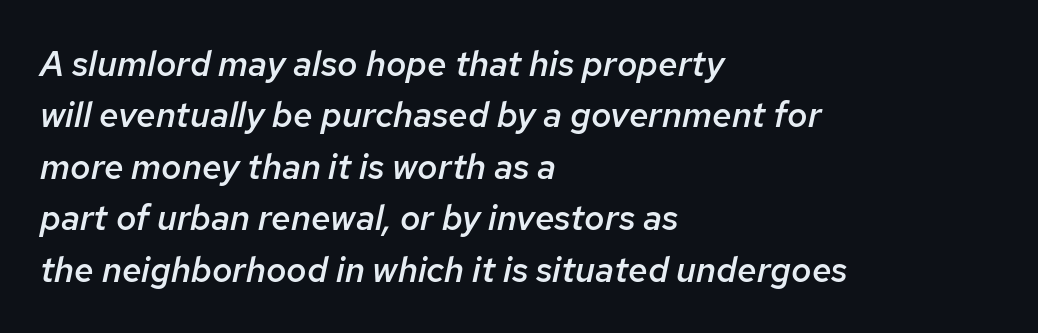
Type without underlining. Character widths vary here, with narrow letters taking less room than wide ones. An italicized treatment has been applied to the whole sample. A bit beefed up — I'd call it semibold rather than bold. The ragged edge is on the right, which tells us the setting is flush left.
